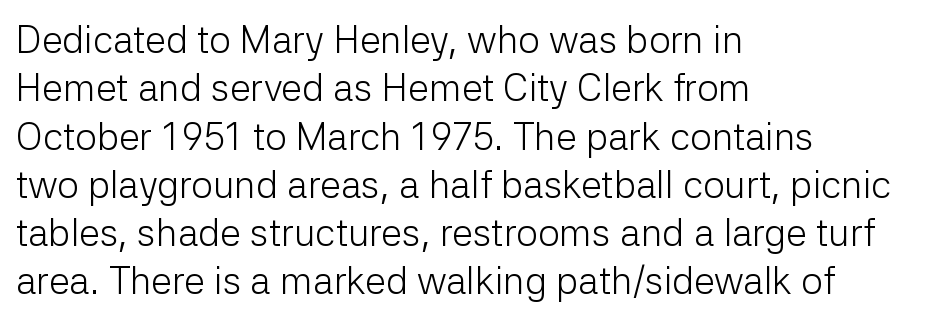
Q: Is the text bold? A: No.
Q: Is the text italic (slanted)? A: No, it is upright.
Q: Is the typeface a serif or a sans-serif typeface? A: Sans-serif.
Q: Is the text underlined? A: No.
Q: How is the paragraph aligned? A: Left-aligned.
Q: Is the spacing between letters normal or unusually wide? A: Normal.
Q: Is the spacing between lines tight, normal or loose? A: Normal.
Q: Width (condensed, normal, or wide)? A: Normal.
Q: Stroke contrast? A: Low.
Q: x-height? A: Medium.
Q: Monospaced? A: No.
